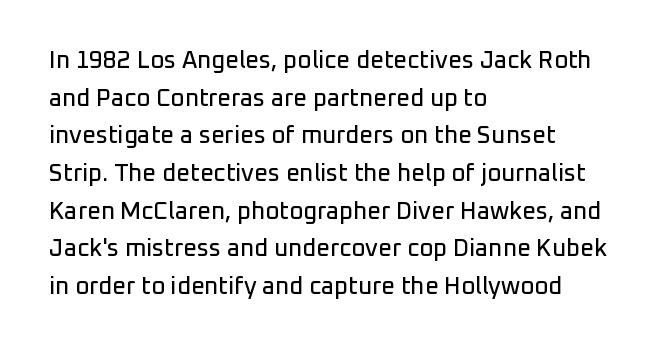
Students, observe: this is what conventionally led text looks like. When letters stand straight like this, we call the style roman or upright. Horizontally, the lines are justified to the leading edge only. The type is set solid horizontally, with unmodified tracking. The baseline area is clear.
